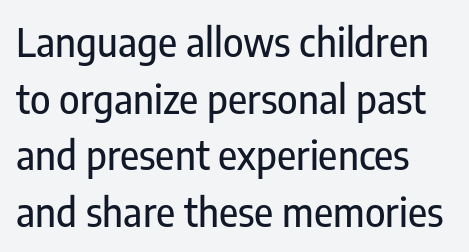
These lines are rendered in a variable-pitch font. The gaps between neighbouring characters are ordinary and unremarkable. The specimen omits any rule beneath the text block's lines. The glyphs in this specimen are sans serif. Every stem runs plumb, perpendicular to the baseline.
